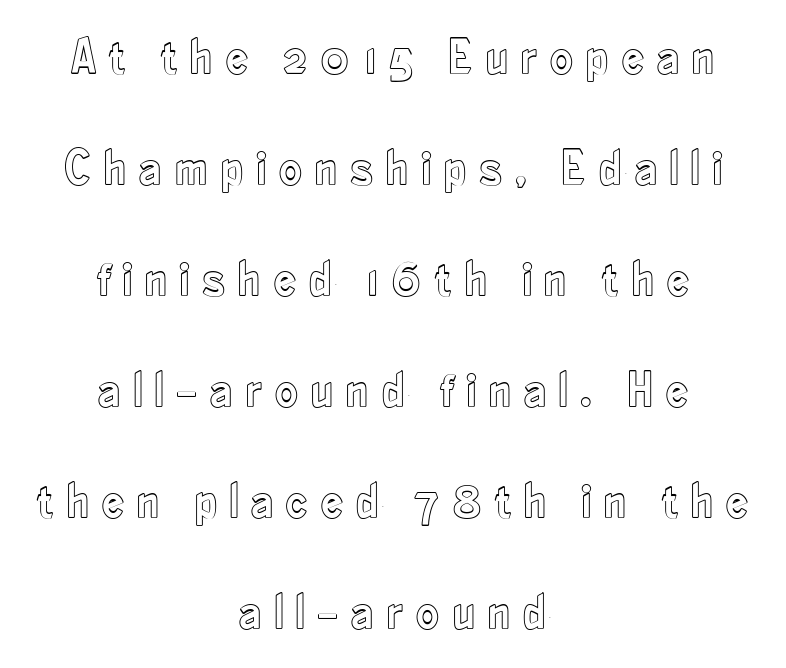
The image shows 50 px condensed type, upright; set centered, loose line spacing (2.22x), unusually wide letter spacing (+0.25 em), not underlined; a small x-height.
